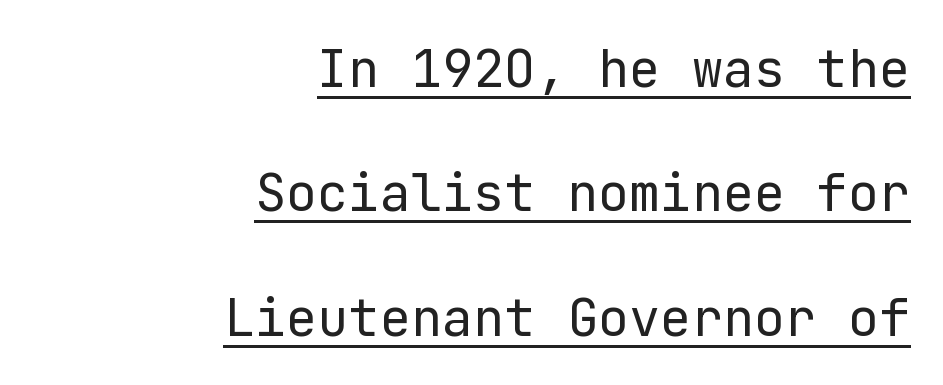
Q: Is the text bold? A: No.
Q: Is the text italic (slanted)? A: No, it is upright.
Q: Is the typeface a serif or a sans-serif typeface? A: Sans-serif.
Q: Is the text underlined? A: Yes.
Q: How is the paragraph aligned? A: Right-aligned.
Q: Is the spacing between letters normal or unusually wide? A: Normal.
Q: Is the spacing between lines tight, normal or loose? A: Loose.
Q: Width (condensed, normal, or wide)? A: Normal.
Q: Stroke contrast? A: Low.
Q: x-height? A: Medium.
